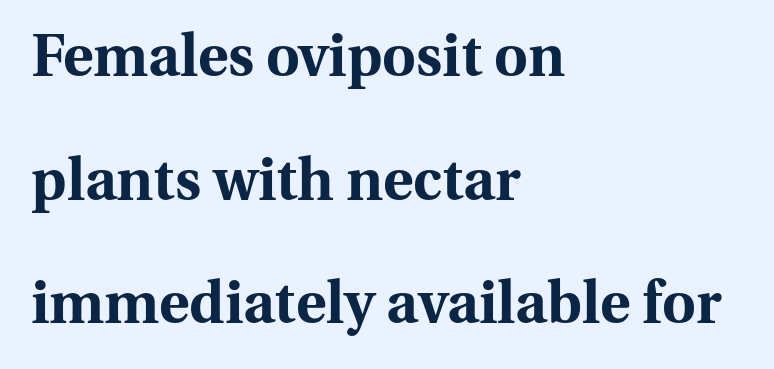
The image shows 58 px bold serif type, upright; set left-aligned, loose line spacing (2.13x), normal letter spacing, not underlined; medium stroke contrast and a medium x-height.
